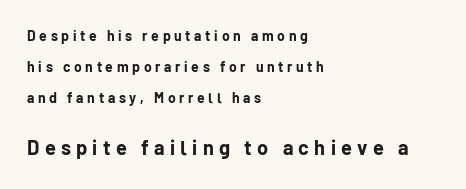
The image shows 20 px bold type, upright; set left-aligned, loose line spacing (2.2x), unusually wide letter spacing (+0.26 em), not underlined; the second (bottom) block is 1.43x larger.
